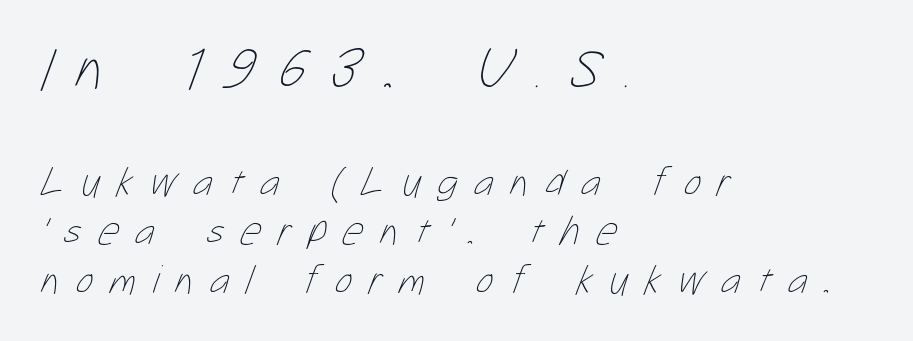
A quiet, ordinary-to-light weight characterises the typeface. One-word summary of the alignment: left. This sample uses expanded letter spacing, leaving extra air between glyphs. Visually, the top section dominates because its glyphs are scaled up. Each letter keeps its own natural width here, so spacing adapts to shape.
